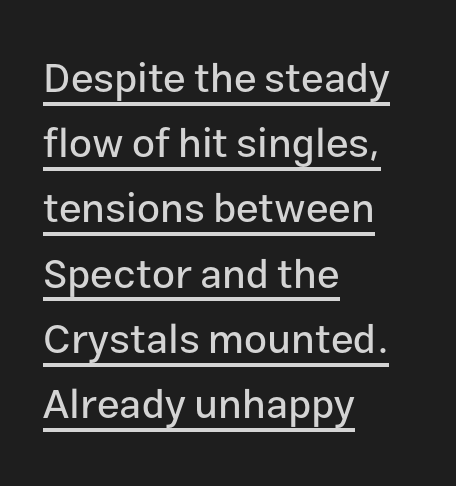
The rendering uses the underline text-decoration. These lines are rendered in a variable-pitch font. Alignment: flush left. No feet cap the strokes, marking this as sans-serif type. The passage shown stacks its lines at a standard gap.
